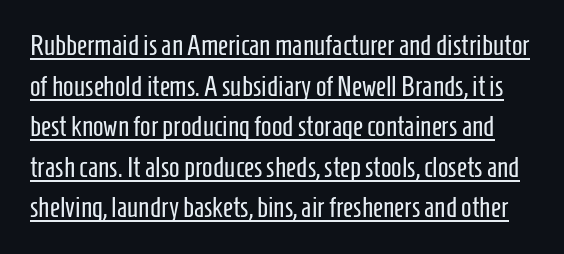
Q: Is the text bold? A: No.
Q: Is the text italic (slanted)? A: No, it is upright.
Q: Is the typeface a serif or a sans-serif typeface? A: Sans-serif.
Q: Is the text underlined? A: Yes.
Q: Is the spacing between letters normal or unusually wide? A: Normal.
Q: Is the spacing between lines tight, normal or loose? A: Normal.
Q: Width (condensed, normal, or wide)? A: Condensed.
Q: Stroke contrast? A: Low.
Q: x-height? A: Medium.
Q: Monospaced? A: No.
